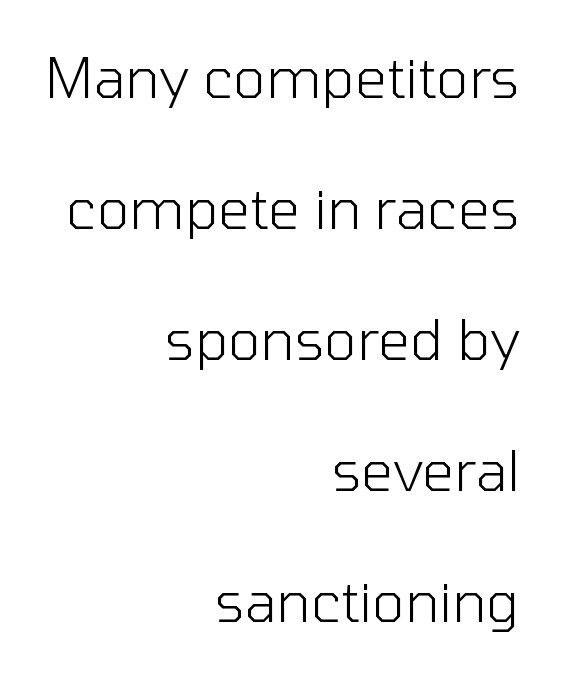
Q: Is the text bold? A: No.
Q: Is the text italic (slanted)? A: No, it is upright.
Q: Is the typeface a serif or a sans-serif typeface? A: Sans-serif.
Q: Is the text underlined? A: No.
Q: How is the paragraph aligned? A: Right-aligned.
Q: Is the spacing between letters normal or unusually wide? A: Normal.
Q: Is the spacing between lines tight, normal or loose? A: Loose.
Q: Width (condensed, normal, or wide)? A: Normal.
Q: Stroke contrast? A: Low.
Q: x-height? A: Medium.
Q: Monospaced? A: No.
